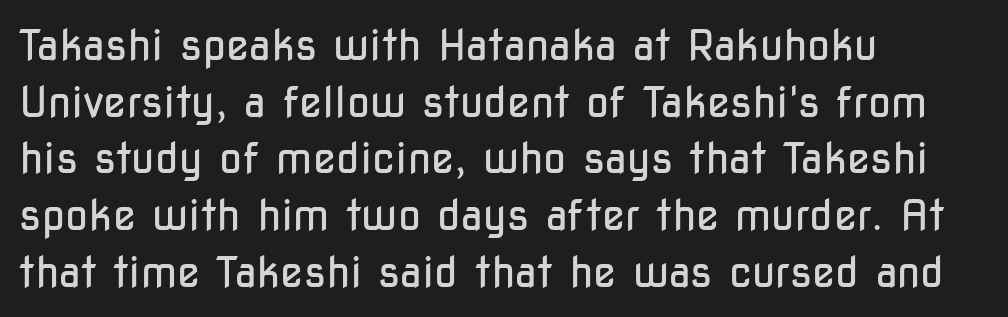
Q: Is the text bold? A: No.
Q: Is the text italic (slanted)? A: No, it is upright.
Q: Is the typeface a serif or a sans-serif typeface? A: Sans-serif.
Q: Is the text underlined? A: No.
Q: How is the paragraph aligned? A: Left-aligned.
Q: Is the spacing between letters normal or unusually wide? A: Normal.
Q: Is the spacing between lines tight, normal or loose? A: Normal.
Q: Width (condensed, normal, or wide)? A: Condensed.
Q: Stroke contrast? A: Low.
Q: x-height? A: Medium.
Q: Monospaced? A: No.
